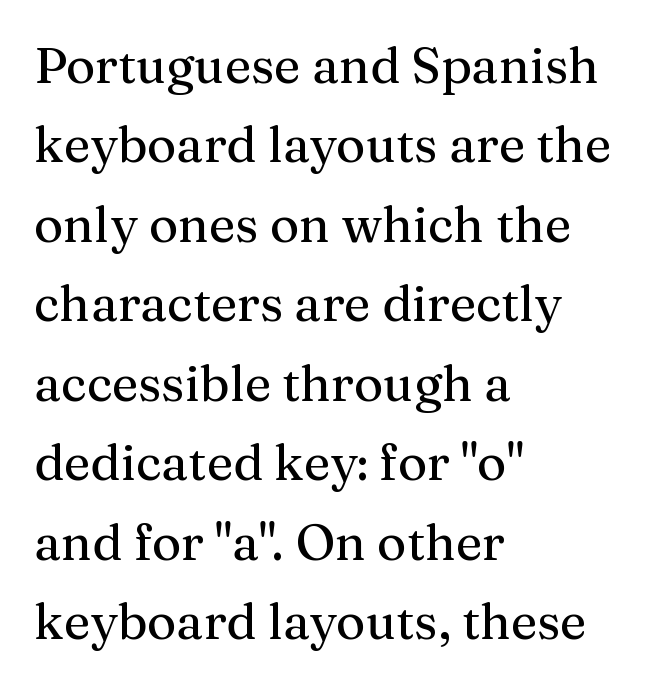
The image shows 50 px serif type, upright; set left-aligned, normal line spacing (1.59x), normal letter spacing, not underlined; medium stroke contrast and a medium x-height.
